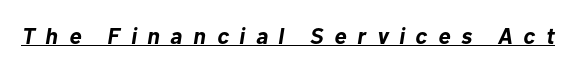
Q: Is the text bold? A: Yes.
Q: Is the text italic (slanted)? A: Yes, it leans right by about 10 degrees.
Q: Is the text underlined? A: Yes.
Q: Is the spacing between letters normal or unusually wide? A: Unusually wide.
